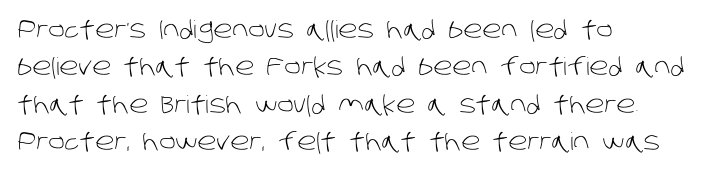
{"bold": "no", "underline": "no", "align": "left", "line_spacing": "normal", "line_spacing_ratio": 1.56, "letter_spacing": "normal", "letter_spacing_em": 0.0, "glyph_px": 24}
